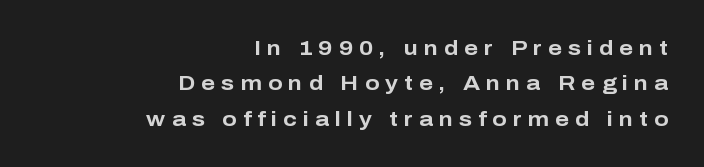
Summary of weight: heavy, a full bold. This is roman type, the default non-slanted kind. One glance says typical: line gaps are just what's usual. The face used here is rendered with a markedly widened letterfit. The paragraph has a hard right edge and a soft left edge. The baseline area is clear.
